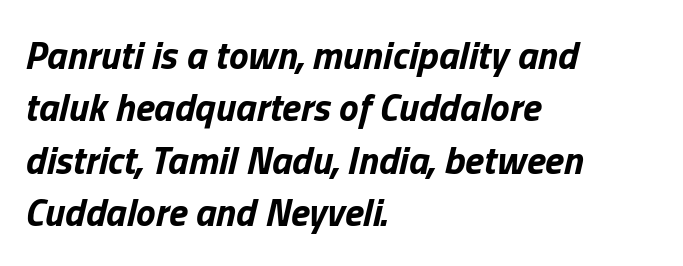
These lines are rendered in a variable-pitch font. Beneath every word, the page is bare. In CSS terms this would be text-align: left. Is there much room between lines? A standard amount, neither cramped nor airy. The face used here has a pronounced slope to its letters. What stands out about the letter spacing? Nothing — it is the standard amount.
